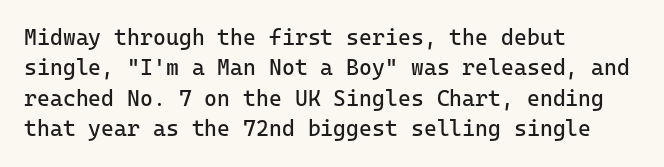
Q: Is the text bold? A: No.
Q: Is the text italic (slanted)? A: No, it is upright.
Q: Is the text underlined? A: No.
Q: How is the paragraph aligned? A: Left-aligned.
Q: Is the spacing between letters normal or unusually wide? A: Normal.
Q: Is the spacing between lines tight, normal or loose? A: Normal.
